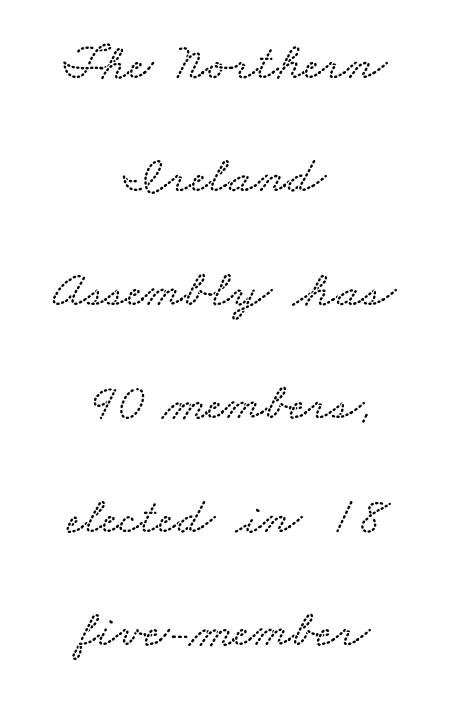
The image shows 53 px wide type; set centered, loose line spacing (2.14x), normal letter spacing, not underlined; low stroke contrast and a small x-height.
